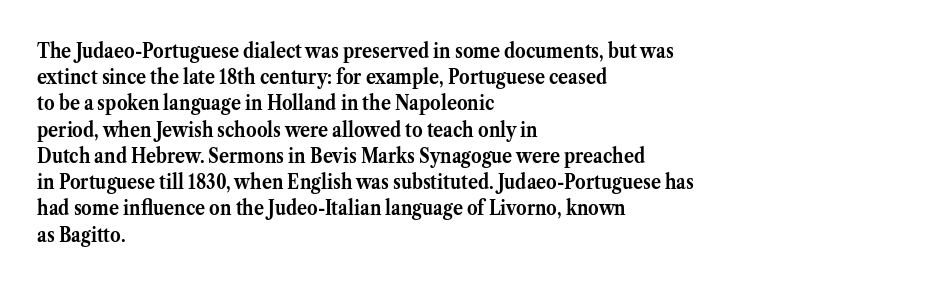
Does the weight exceed regular? Yes, all the way to bold. A typesetter would mark this as roman, not italic. The glyphs are unaccompanied by any horizontal stroke below them. Interline gaps are of average width in this sample. The horizontal fit of the characters is conventional and even.
